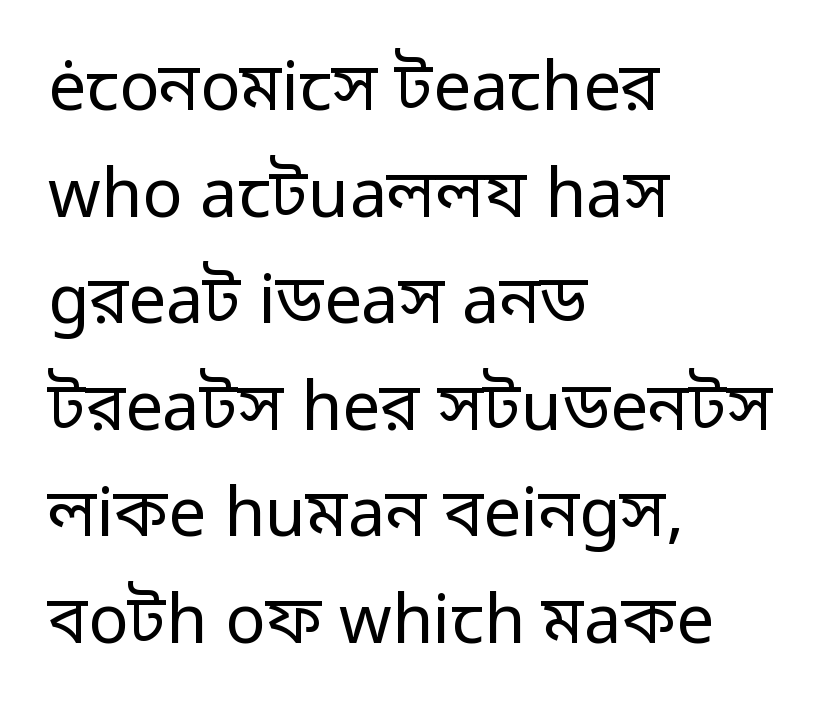
Q: Is the text bold? A: No.
Q: Is the text italic (slanted)? A: No, it is upright.
Q: Is the typeface a serif or a sans-serif typeface? A: Sans-serif.
Q: Is the text underlined? A: No.
Q: How is the paragraph aligned? A: Left-aligned.
Q: Is the spacing between letters normal or unusually wide? A: Normal.
Q: Is the spacing between lines tight, normal or loose? A: Normal.
Q: Width (condensed, normal, or wide)? A: Normal.
Q: Stroke contrast? A: Low.
Q: x-height? A: Medium.
Q: Monospaced? A: No.
